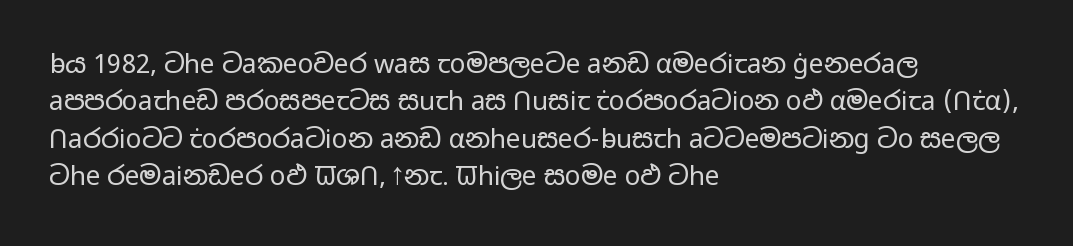
{"italic": "no", "bold": "no", "underline": "no", "align": "left", "line_spacing": "normal", "line_spacing_ratio": 1.44, "letter_spacing": "normal", "letter_spacing_em": 0.0, "glyph_px": 26}
